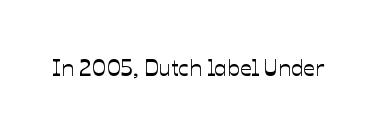
Each word holds together tightly as a unit, with standard inter-letter gaps. Posture: upright roman. The specimen omits any rule beneath the text block's lines.
